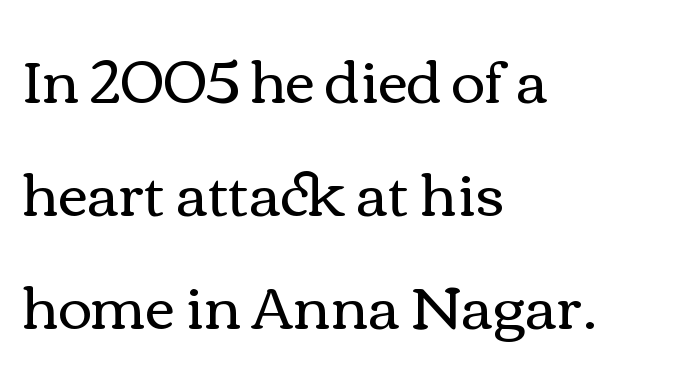
Spacing verdict: proportional, widths tailored to each character. Nope, not italic — everything's standing straight. Leading is clearly above the norm, producing a sparse column. The letterforms sit at book weight or below. Does the copy run flush right? No — it runs flush left.
